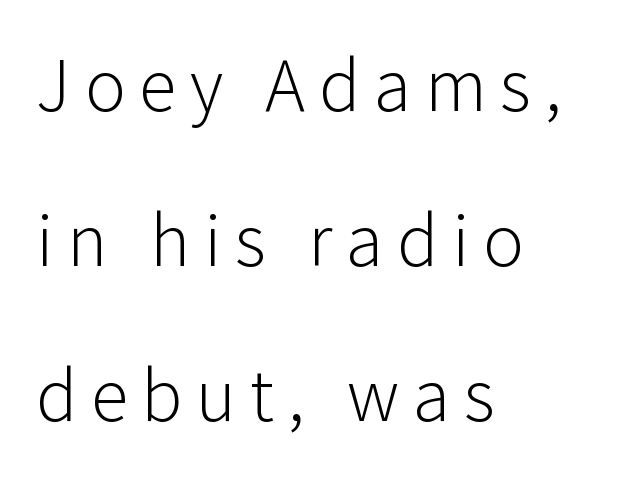
Q: Is the text bold? A: No.
Q: Is the text italic (slanted)? A: No, it is upright.
Q: Is the typeface a serif or a sans-serif typeface? A: Sans-serif.
Q: Is the text underlined? A: No.
Q: How is the paragraph aligned? A: Left-aligned.
Q: Is the spacing between lines tight, normal or loose? A: Loose.
Q: Width (condensed, normal, or wide)? A: Normal.
Q: Stroke contrast? A: Low.
Q: x-height? A: Medium.
Q: Monospaced? A: No.
